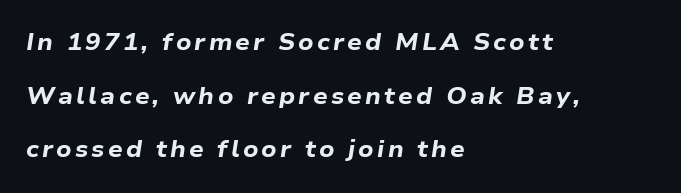
The image shows 23 px bold type, italic (leaning right); set left-aligned, loose line spacing (2.33x), not underlined.
